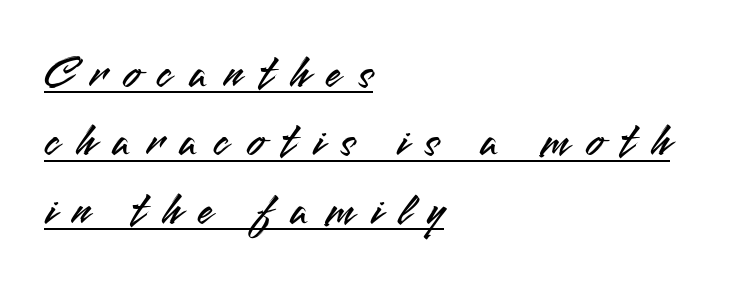
Q: Is the text italic (slanted)? A: Yes.
Q: Is the typeface a serif or a sans-serif typeface? A: Sans-serif.
Q: Is the text underlined? A: Yes.
Q: How is the paragraph aligned? A: Left-aligned.
Q: Is the spacing between letters normal or unusually wide? A: Unusually wide.
Q: Is the spacing between lines tight, normal or loose? A: Normal.
Q: Width (condensed, normal, or wide)? A: Normal.
Q: Stroke contrast? A: Medium.
Q: x-height? A: Small.
Q: Monospaced? A: No.
